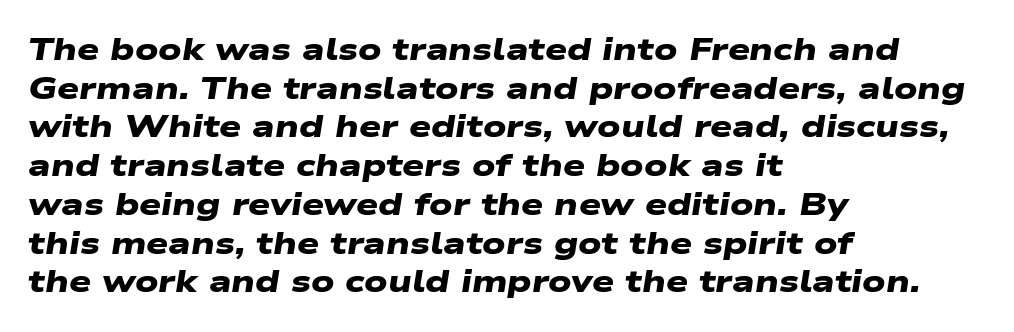
The image shows 31 px heavy, wide sans-serif type; set left-aligned, normal line spacing (1.25x), normal letter spacing, not underlined; low stroke contrast and a medium x-height.
